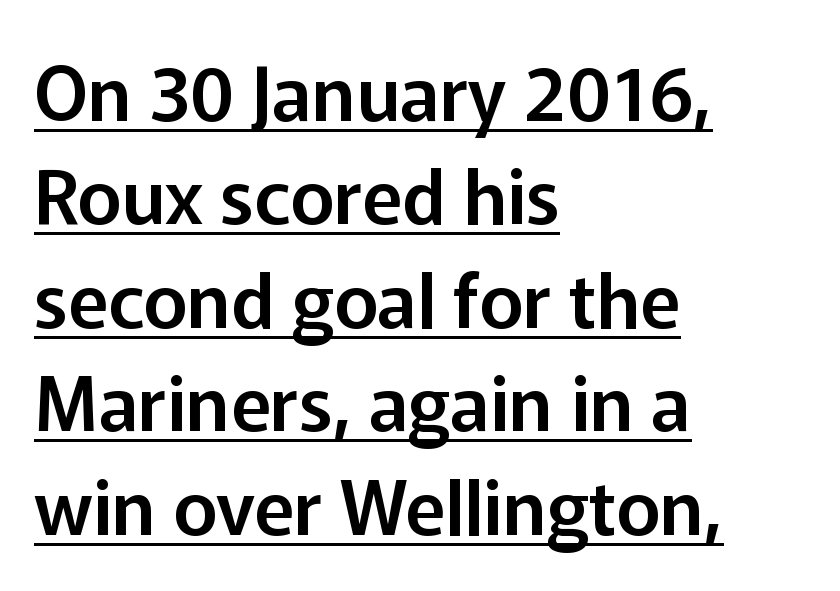
The image shows 75 px sans-serif type, upright; set left-aligned, normal line spacing (1.38x), normal letter spacing, underlined; low stroke contrast and a medium x-height.
